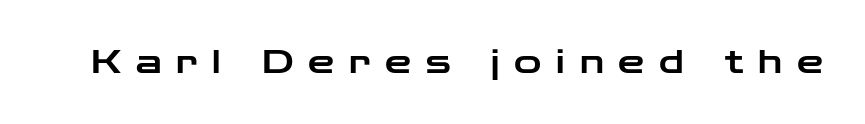
The image shows 33 px wide sans-serif type, upright; set unusually wide letter spacing (+0.45 em), not underlined; low stroke contrast and a medium x-height.
